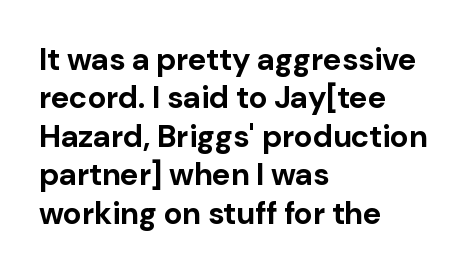
Q: Is the text bold? A: Yes.
Q: Is the text italic (slanted)? A: No, it is upright.
Q: Is the typeface a serif or a sans-serif typeface? A: Sans-serif.
Q: Is the text underlined? A: No.
Q: How is the paragraph aligned? A: Left-aligned.
Q: Is the spacing between letters normal or unusually wide? A: Normal.
Q: Width (condensed, normal, or wide)? A: Normal.
Q: Stroke contrast? A: Low.
Q: x-height? A: Medium.
Q: Monospaced? A: No.
